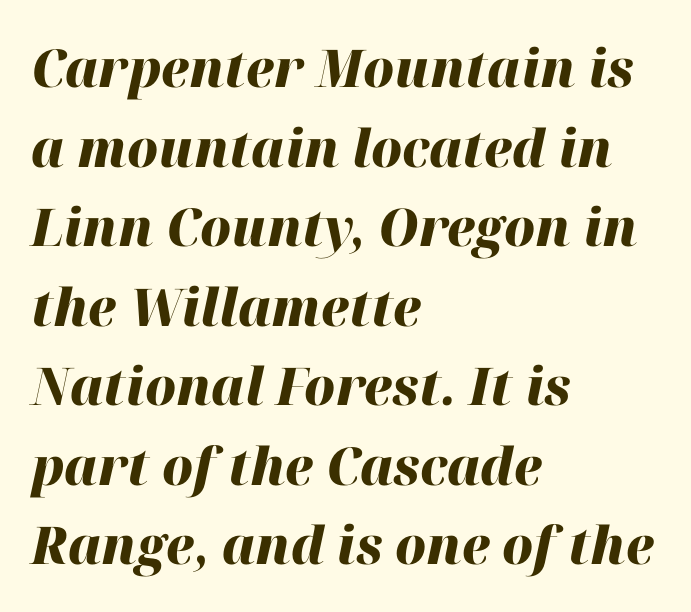
Q: Is the text bold? A: Yes.
Q: Is the text italic (slanted)? A: Yes, it leans right by about 12 degrees.
Q: Is the text underlined? A: No.
Q: How is the paragraph aligned? A: Left-aligned.
Q: Is the spacing between letters normal or unusually wide? A: Normal.
Q: Is the spacing between lines tight, normal or loose? A: Normal.
Q: Width (condensed, normal, or wide)? A: Normal.
Q: Stroke contrast? A: High.
Q: x-height? A: Medium.
Q: Monospaced? A: No.
